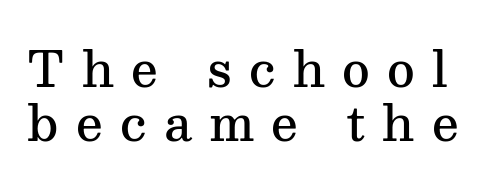
Q: Is the text bold? A: Semi-bold.
Q: Is the text italic (slanted)? A: No, it is upright.
Q: Is the typeface a serif or a sans-serif typeface? A: Serif.
Q: Is the text underlined? A: No.
Q: Is the spacing between letters normal or unusually wide? A: Unusually wide.
Q: Is the spacing between lines tight, normal or loose? A: Tight.
Q: Width (condensed, normal, or wide)? A: Normal.
Q: Stroke contrast? A: Medium.
Q: x-height? A: Medium.
Q: Monospaced? A: No.
